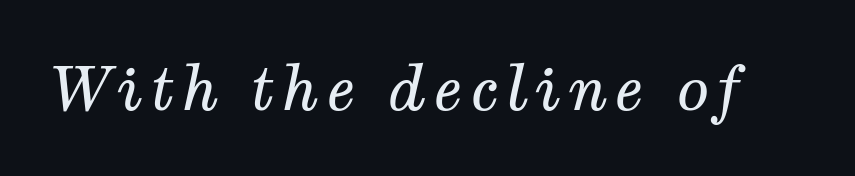
Q: Is the text bold? A: No.
Q: Is the text italic (slanted)? A: Yes, it leans right by about 12 degrees.
Q: Is the typeface a serif or a sans-serif typeface? A: Serif.
Q: Is the text underlined? A: No.
Q: Width (condensed, normal, or wide)? A: Normal.
Q: Stroke contrast? A: Medium.
Q: x-height? A: Medium.
Q: Monospaced? A: No.
